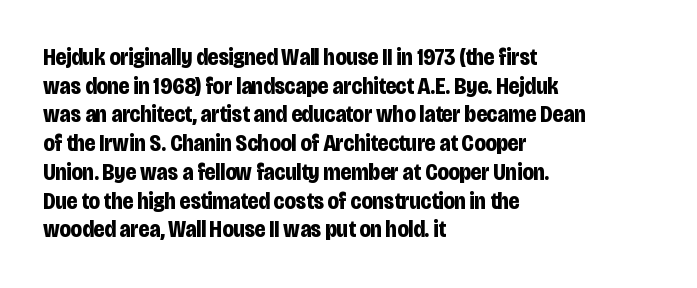
{"italic": "no", "bold": "yes", "underline": "no", "align": "left", "line_spacing": "normal", "line_spacing_ratio": 1.25, "letter_spacing": "normal", "letter_spacing_em": 0.0, "glyph_px": 23}
